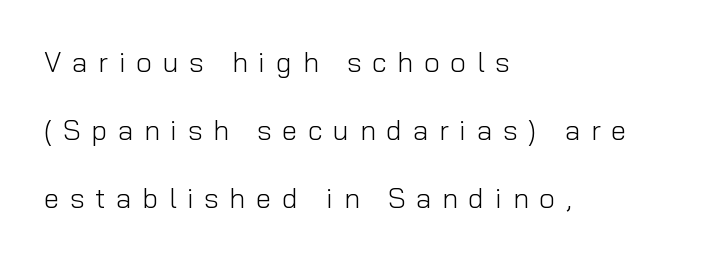
Q: Is the text bold? A: No.
Q: Is the text italic (slanted)? A: No, it is upright.
Q: Is the typeface a serif or a sans-serif typeface? A: Sans-serif.
Q: Is the text underlined? A: No.
Q: How is the paragraph aligned? A: Left-aligned.
Q: Is the spacing between letters normal or unusually wide? A: Unusually wide.
Q: Is the spacing between lines tight, normal or loose? A: Loose.
Q: Width (condensed, normal, or wide)? A: Normal.
Q: Stroke contrast? A: Low.
Q: x-height? A: Medium.
Q: Monospaced? A: No.
